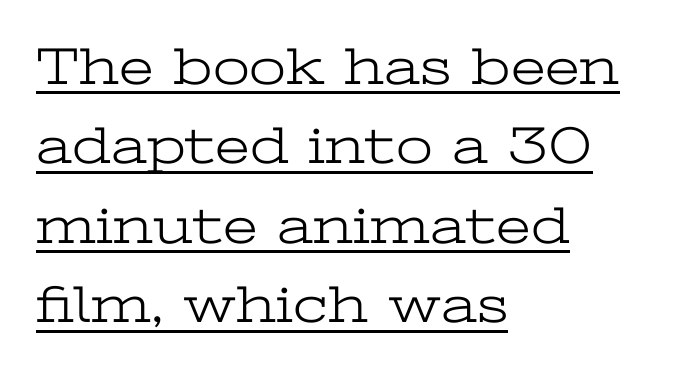
{"serif": "yes", "italic": "no", "bold": "no", "weight": "light", "width": "wide", "stroke_contrast": "low", "x_height": "medium", "monospaced": "no", "underline": "yes", "align": "left", "line_spacing": "normal", "line_spacing_ratio": 1.5, "letter_spacing": "normal", "letter_spacing_em": 0.0, "glyph_px": 53}
